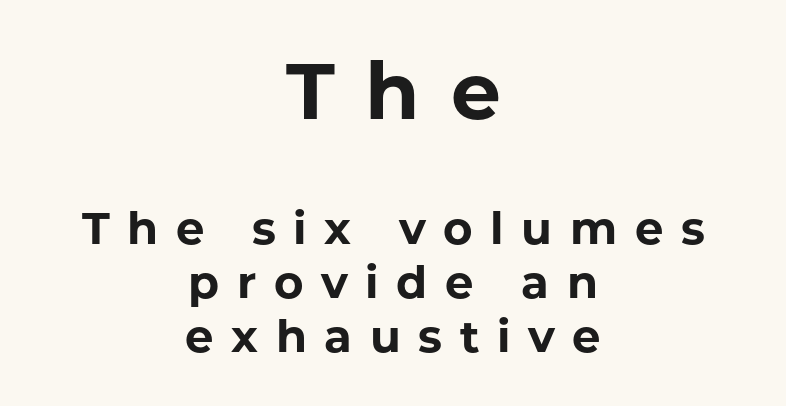
Q: Is the text bold? A: Yes.
Q: Is the text italic (slanted)? A: No, it is upright.
Q: Is the typeface a serif or a sans-serif typeface? A: Sans-serif.
Q: Is the text underlined? A: No.
Q: How is the paragraph aligned? A: Centered.
Q: Is the spacing between letters normal or unusually wide? A: Unusually wide.
Q: Which block of text is set in a larger size, the first (top) or the second (bottom)? A: The first (top) one.
Q: Width (condensed, normal, or wide)? A: Normal.
Q: Stroke contrast? A: Low.
Q: x-height? A: Medium.
Q: Monospaced? A: No.
